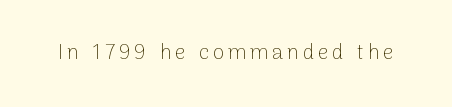
Nope, not italic — everything's standing straight. Weight: regular or lighter. This rendering features lettering with no underline.
